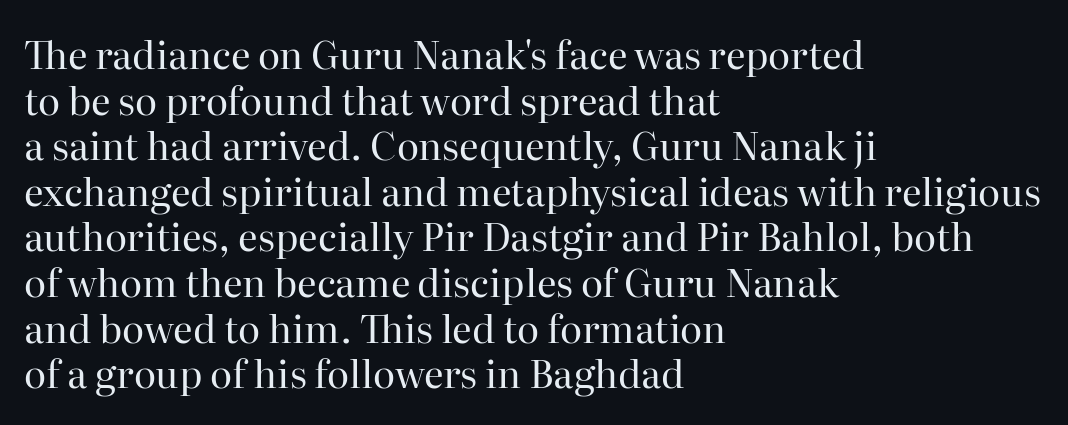
Q: Is the text bold? A: No.
Q: Is the text italic (slanted)? A: No, it is upright.
Q: Is the typeface a serif or a sans-serif typeface? A: Serif.
Q: Is the text underlined? A: No.
Q: How is the paragraph aligned? A: Left-aligned.
Q: Is the spacing between letters normal or unusually wide? A: Normal.
Q: Width (condensed, normal, or wide)? A: Normal.
Q: Stroke contrast? A: High.
Q: x-height? A: Medium.
Q: Monospaced? A: No.
